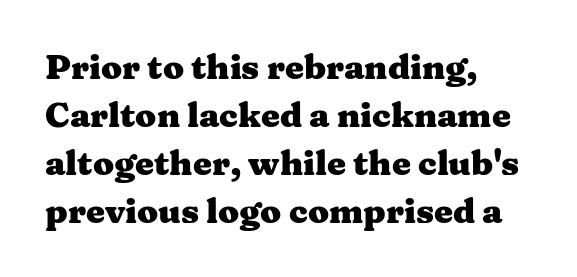
Q: Is the text bold? A: Yes.
Q: Is the text italic (slanted)? A: No, it is upright.
Q: Is the typeface a serif or a sans-serif typeface? A: Serif.
Q: Is the text underlined? A: No.
Q: How is the paragraph aligned? A: Left-aligned.
Q: Is the spacing between letters normal or unusually wide? A: Normal.
Q: Is the spacing between lines tight, normal or loose? A: Normal.
Q: Width (condensed, normal, or wide)? A: Wide.
Q: Stroke contrast? A: Medium.
Q: x-height? A: Medium.
Q: Monospaced? A: No.
